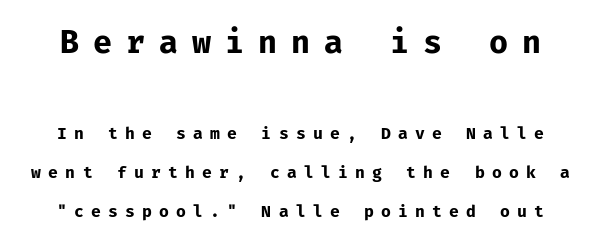
You can tell it's not italic because the verticals are truly vertical. Its strokes are broad and dark, the hallmark of bold type. How are the letters spaced? Widely, with obvious added tracking. No feet cap the strokes, marking this as sans-serif type. Honestly, the rows look like they've been pulled way apart. Note: larger setting up top, smaller setting below.
